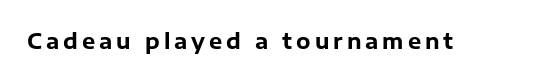
Q: Is the text bold? A: Yes.
Q: Is the text italic (slanted)? A: No, it is upright.
Q: Is the text underlined? A: No.
